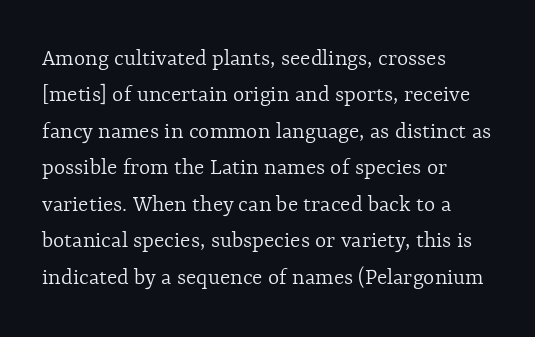
The image shows 24 px text type, upright; set left-aligned, normal line spacing (1.52x), normal letter spacing, not underlined.
